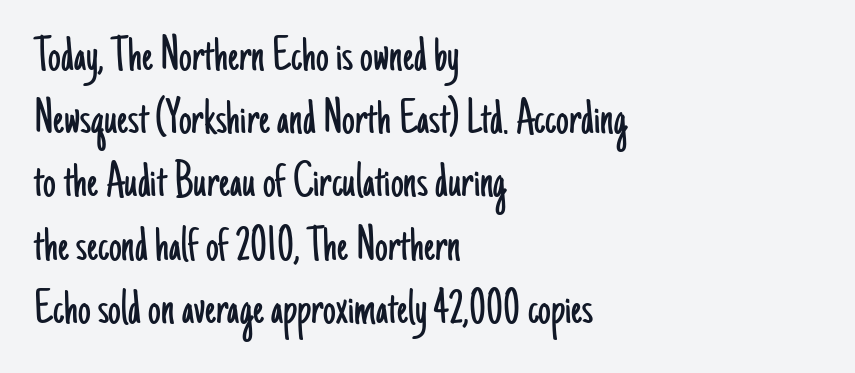
The image shows 51 px light, condensed sans-serif type, upright; set left-aligned, line spacing 1.24x, normal letter spacing, not underlined; low stroke contrast and a small x-height.
